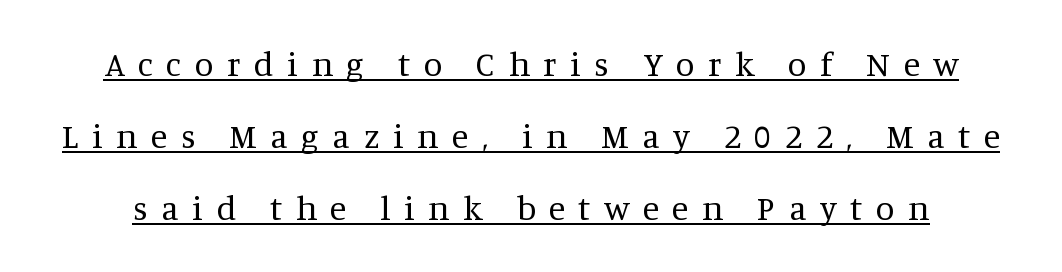
The image shows 34 px regular-weight serif type, upright; set loose line spacing (2.12x), unusually wide letter spacing (+0.4 em), underlined; medium stroke contrast and a large x-height.
